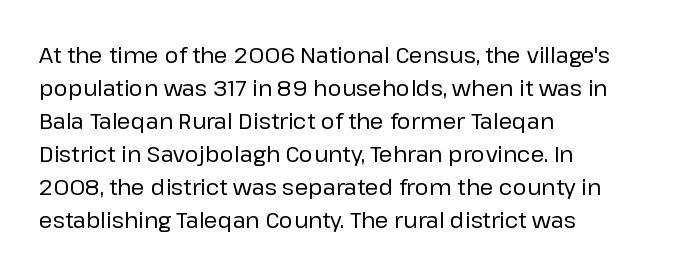
The image shows 22 px text type, upright; set left-aligned, normal line spacing (1.5x), normal letter spacing, not underlined.
